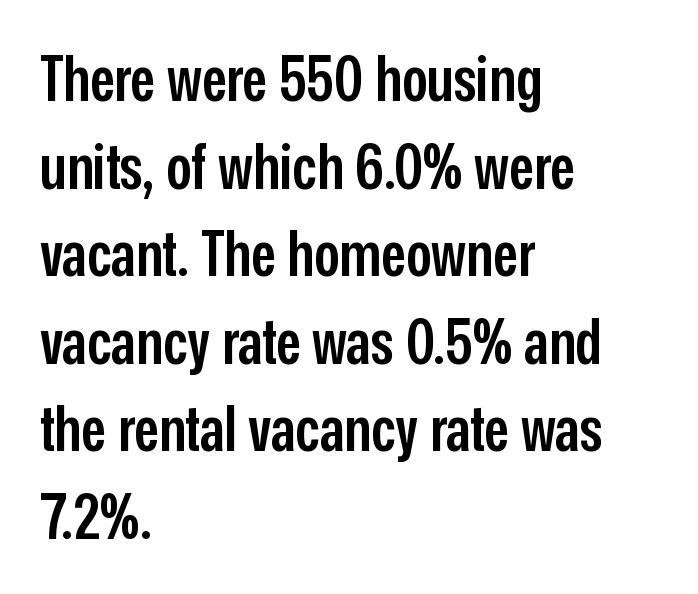
Q: Is the text bold? A: Semi-bold.
Q: Is the text italic (slanted)? A: No, it is upright.
Q: Is the typeface a serif or a sans-serif typeface? A: Sans-serif.
Q: Is the text underlined? A: No.
Q: How is the paragraph aligned? A: Left-aligned.
Q: Is the spacing between letters normal or unusually wide? A: Normal.
Q: Is the spacing between lines tight, normal or loose? A: Normal.
Q: Width (condensed, normal, or wide)? A: Condensed.
Q: Stroke contrast? A: Low.
Q: x-height? A: Medium.
Q: Monospaced? A: No.
